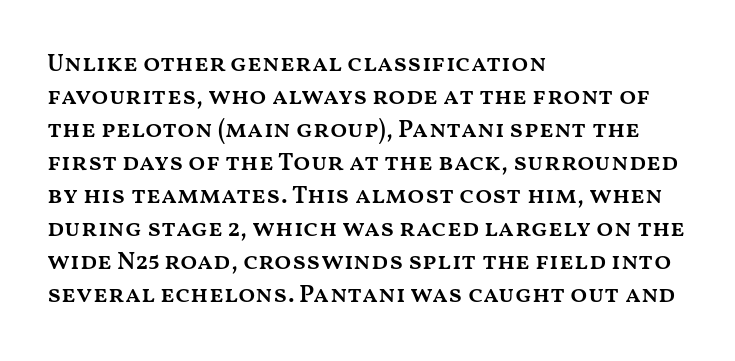
{"italic": "no", "bold": "semi", "underline": "no", "align": "left", "line_spacing": "normal", "line_spacing_ratio": 1.32, "letter_spacing": "normal", "letter_spacing_em": 0.0, "glyph_px": 25}
